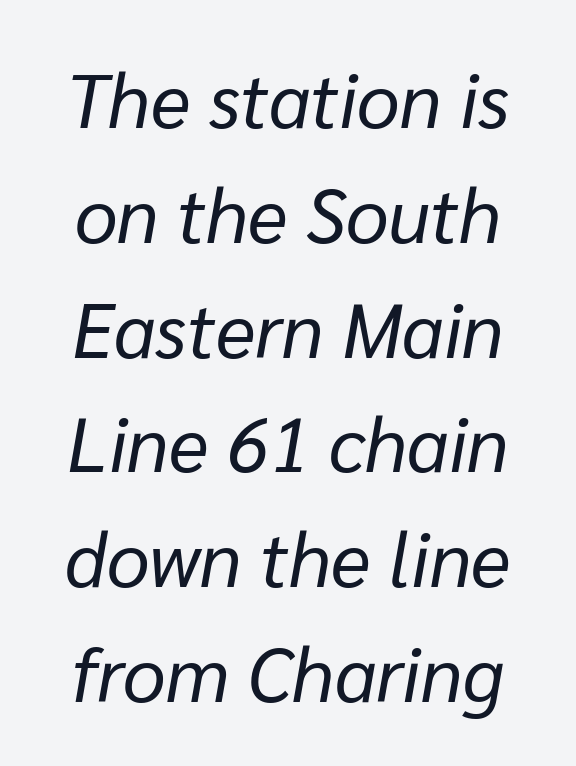
The image shows 76 px regular-weight type, italic (leaning right); set normal line spacing (1.51x), normal letter spacing, not underlined; low stroke contrast and a medium x-height.
